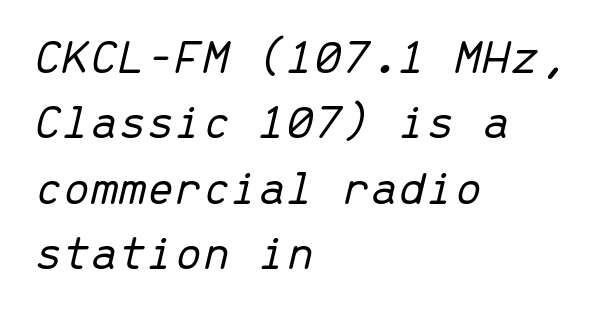
{"italic": "yes", "lean": "right", "slant_degrees": 13, "bold": "no", "weight": "light", "width": "normal", "stroke_contrast": "low", "x_height": "medium", "monospaced": "yes", "underline": "no", "align": "left", "line_spacing": "normal", "line_spacing_ratio": 1.31, "letter_spacing": "normal", "letter_spacing_em": 0.0, "glyph_px": 50}
